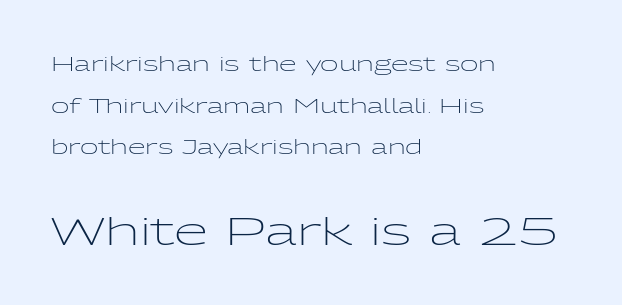
These lines were composed using upright roman letters. The face used here is proportionally spaced, like ordinary book or web type. You get the small type first, then a jump to larger type. Each new line begins a long way beneath the previous one. Notice how the passage keeps a crisp vertical edge on the left only. Ink coverage per letter is moderate at most.
